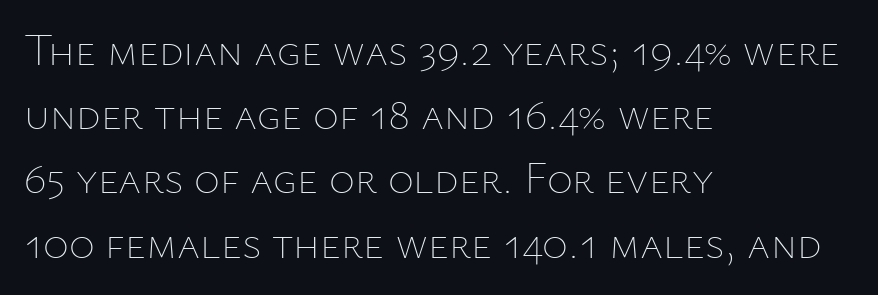
The image shows 44 px thin type, upright; set left-aligned, normal line spacing (1.46x), normal letter spacing, not underlined; low stroke contrast and a medium x-height.
